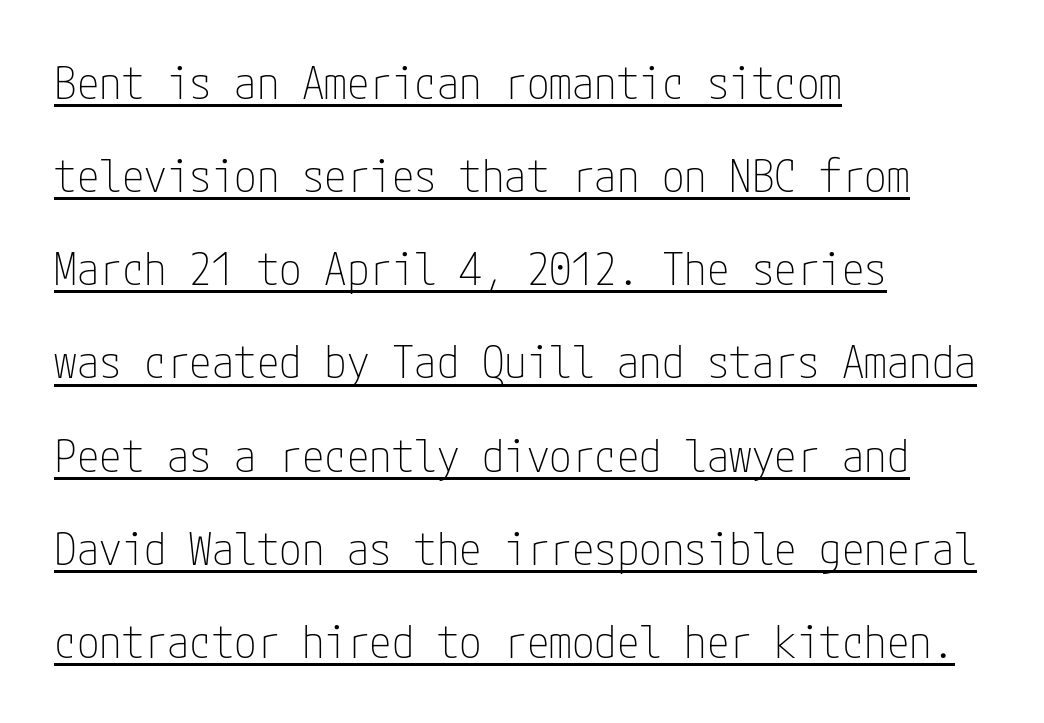
Q: Is the text bold? A: No.
Q: Is the text italic (slanted)? A: No, it is upright.
Q: Is the typeface a serif or a sans-serif typeface? A: Sans-serif.
Q: Is the text underlined? A: Yes.
Q: How is the paragraph aligned? A: Left-aligned.
Q: Is the spacing between letters normal or unusually wide? A: Normal.
Q: Is the spacing between lines tight, normal or loose? A: Loose.
Q: Width (condensed, normal, or wide)? A: Condensed.
Q: Stroke contrast? A: Low.
Q: x-height? A: Medium.
